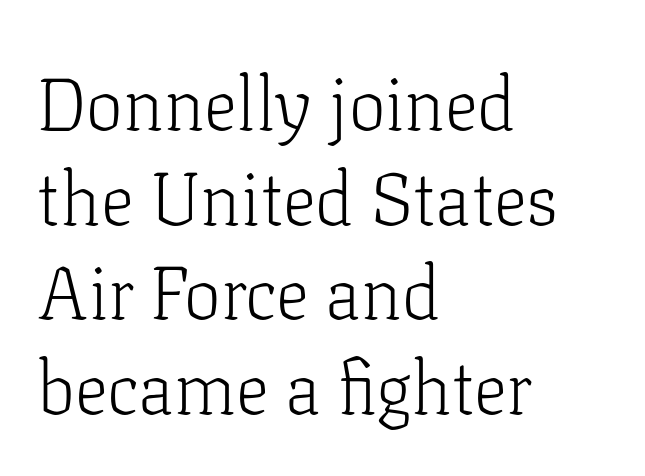
{"serif": "yes", "italic": "no", "bold": "no", "weight": "light", "width": "normal", "stroke_contrast": "low", "x_height": "medium", "monospaced": "no", "underline": "no", "align": "left", "line_spacing": "normal", "line_spacing_ratio": 1.28, "letter_spacing": "normal", "letter_spacing_em": 0.0, "glyph_px": 74}
